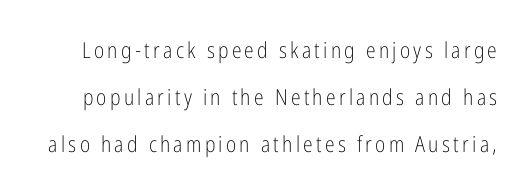
The image shows 22 px text type, upright; set loose line spacing (2.14x), not underlined.
